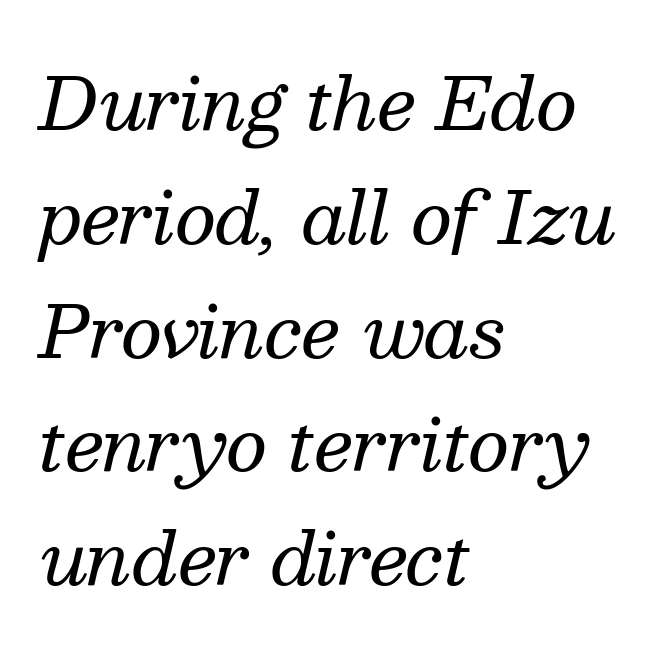
Is the type slanted? Yes — the strokes lean at a clear angle. Note the varied advance widths — an 'i' is clearly narrower than an 'm'. Vertical stems look standard width or narrower in stroke. Horizontal bands of white between lines are of average thickness.
